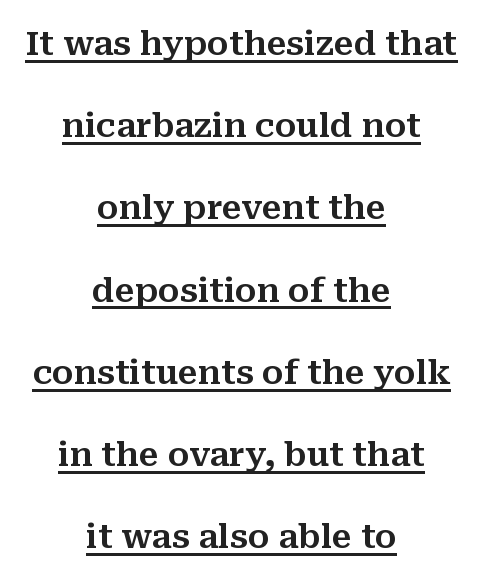
Q: Is the text italic (slanted)? A: No, it is upright.
Q: Is the typeface a serif or a sans-serif typeface? A: Serif.
Q: Is the text underlined? A: Yes.
Q: How is the paragraph aligned? A: Centered.
Q: Is the spacing between letters normal or unusually wide? A: Normal.
Q: Is the spacing between lines tight, normal or loose? A: Loose.
Q: Width (condensed, normal, or wide)? A: Normal.
Q: Stroke contrast? A: Medium.
Q: x-height? A: Medium.
Q: Monospaced? A: No.
